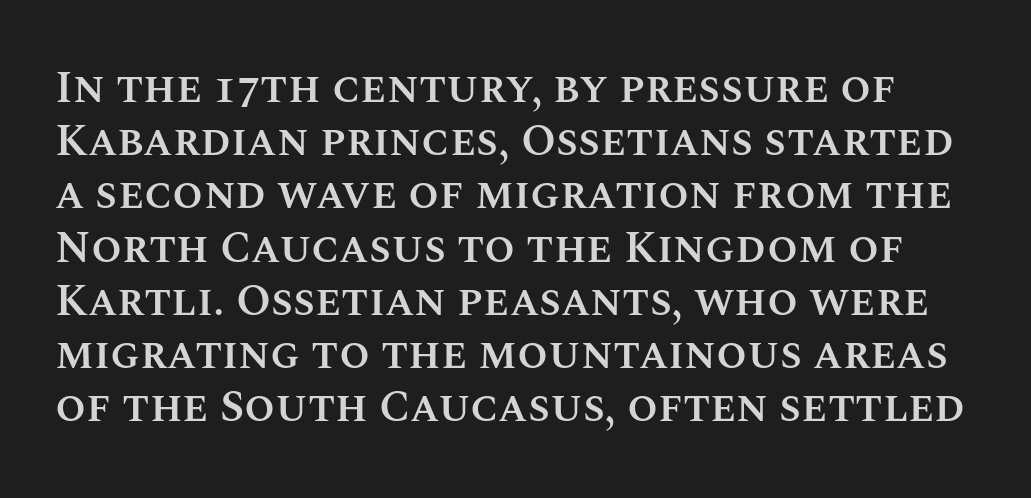
The image shows 44 px semibold type, upright; set line spacing 1.21x, normal letter spacing, not underlined; medium stroke contrast and a large x-height.
